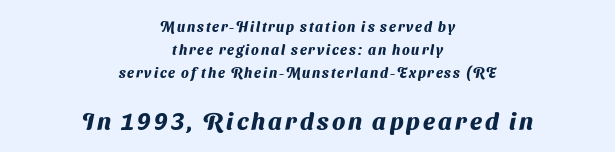
Q: Is the text bold? A: Yes.
Q: Is the text underlined? A: No.
Q: How is the paragraph aligned? A: Centered.
Q: Is the spacing between lines tight, normal or loose? A: Normal.
Q: Which block of text is set in a larger size, the first (top) or the second (bottom)? A: The second (bottom) one.
